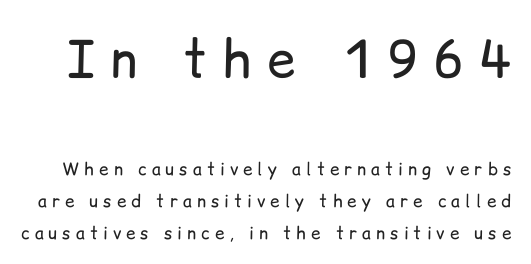
Q: Is the text bold? A: No.
Q: Is the text italic (slanted)? A: No, it is upright.
Q: Is the typeface a serif or a sans-serif typeface? A: Sans-serif.
Q: Is the text underlined? A: No.
Q: Is the spacing between letters normal or unusually wide? A: Unusually wide.
Q: Which block of text is set in a larger size, the first (top) or the second (bottom)? A: The first (top) one.
Q: Width (condensed, normal, or wide)? A: Normal.
Q: Stroke contrast? A: Low.
Q: x-height? A: Medium.
Q: Monospaced? A: No.
